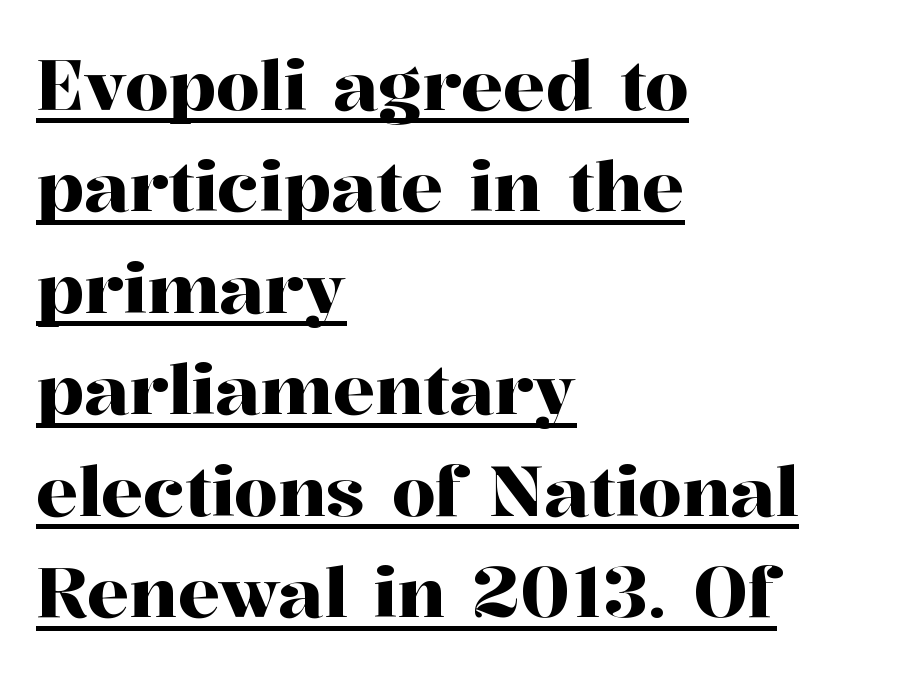
Q: Is the text italic (slanted)? A: No, it is upright.
Q: Is the typeface a serif or a sans-serif typeface? A: Serif.
Q: Is the text underlined? A: Yes.
Q: How is the paragraph aligned? A: Left-aligned.
Q: Is the spacing between letters normal or unusually wide? A: Normal.
Q: Is the spacing between lines tight, normal or loose? A: Normal.
Q: Width (condensed, normal, or wide)? A: Normal.
Q: Stroke contrast? A: High.
Q: x-height? A: Medium.
Q: Monospaced? A: No.
